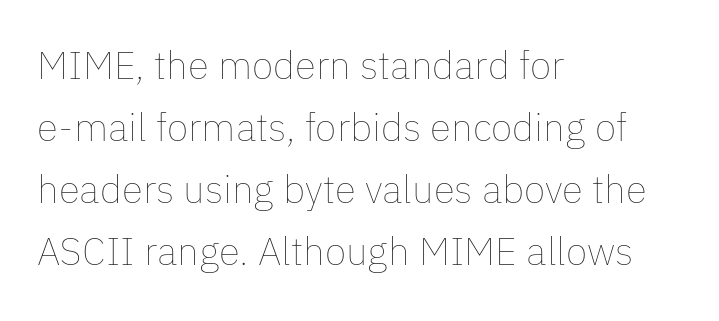
The image shows 39 px thin type, upright; set left-aligned, normal line spacing (1.59x), normal letter spacing, not underlined; low stroke contrast and a medium x-height.
